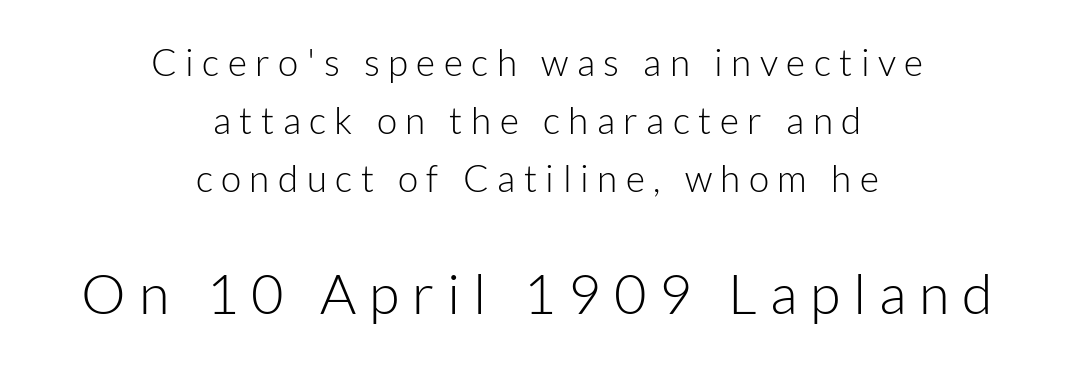
The image shows 56 px light sans-serif type, upright; set centered, normal line spacing (1.57x), unusually wide letter spacing (+0.23 em), not underlined; the second (bottom) block is 1.51x larger; low stroke contrast and a medium x-height.
